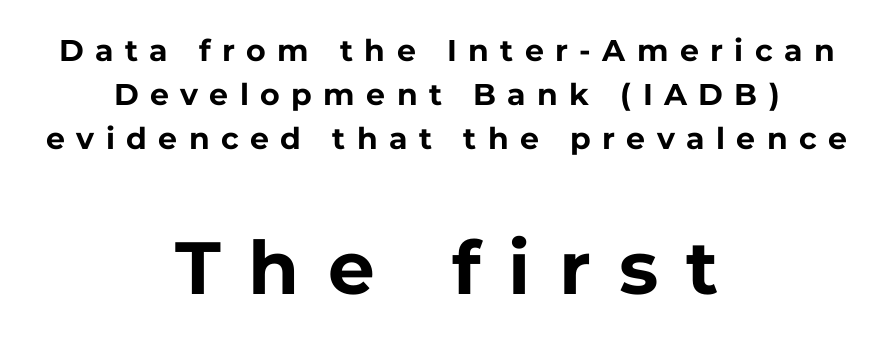
Teacher's note: observe the equal gaps on both sides — that is centered alignment. This sample keeps an unexceptional amount of space between lines. These lines were composed using upright roman letters. Rule under the text: the space is simply empty.
